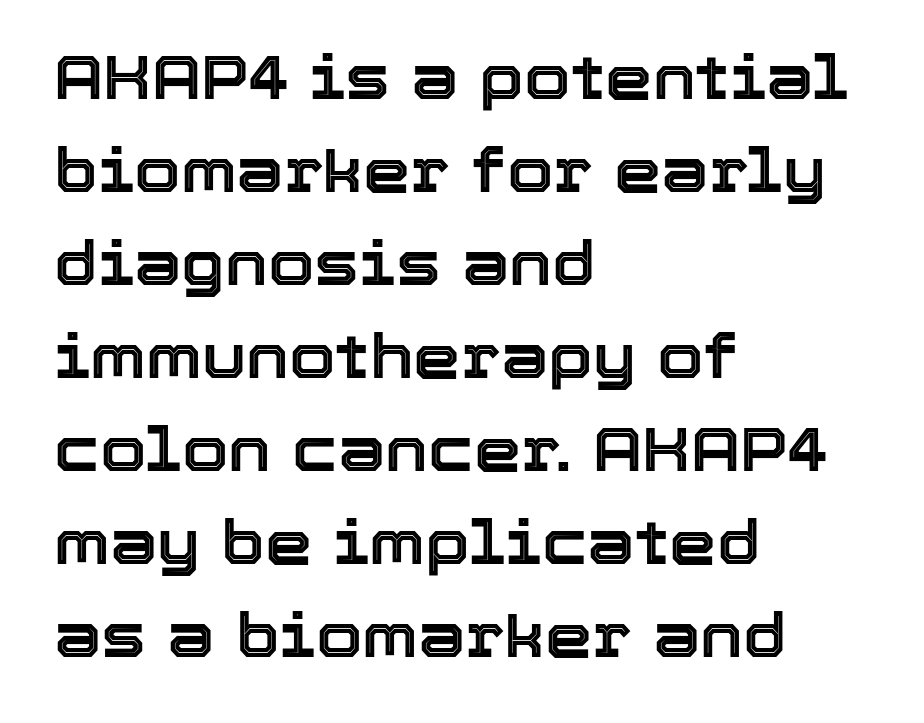
Q: Is the text italic (slanted)? A: No, it is upright.
Q: Is the text underlined? A: No.
Q: How is the paragraph aligned? A: Left-aligned.
Q: Is the spacing between letters normal or unusually wide? A: Normal.
Q: Is the spacing between lines tight, normal or loose? A: Normal.
Q: Width (condensed, normal, or wide)? A: Normal.
Q: x-height? A: Medium.
Q: Monospaced? A: No.
